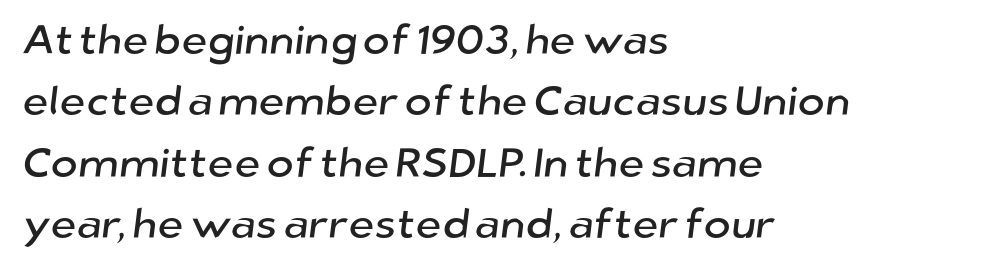
Q: Is the typeface a serif or a sans-serif typeface? A: Sans-serif.
Q: Is the text underlined? A: No.
Q: How is the paragraph aligned? A: Left-aligned.
Q: Is the spacing between letters normal or unusually wide? A: Normal.
Q: Is the spacing between lines tight, normal or loose? A: Normal.
Q: Width (condensed, normal, or wide)? A: Normal.
Q: Stroke contrast? A: Low.
Q: x-height? A: Medium.
Q: Monospaced? A: No.
